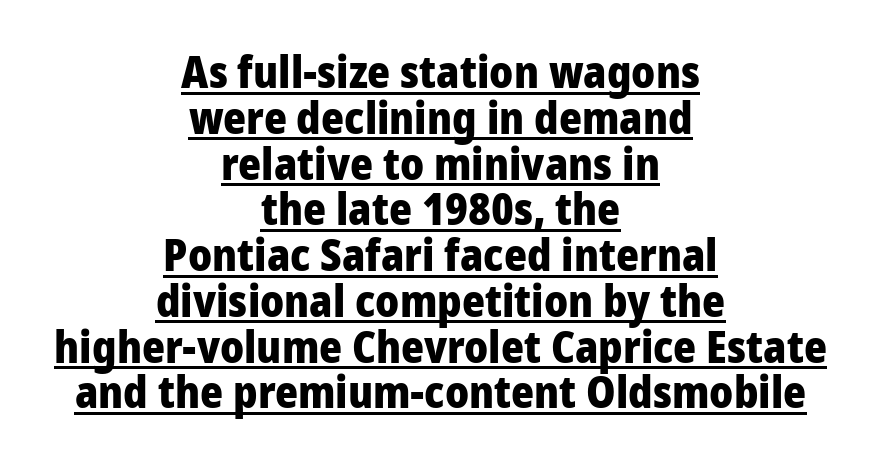
The image shows 44 px heavy sans-serif type, upright; set centered, tight line spacing (1.04x), normal letter spacing, underlined; low stroke contrast and a medium x-height.
